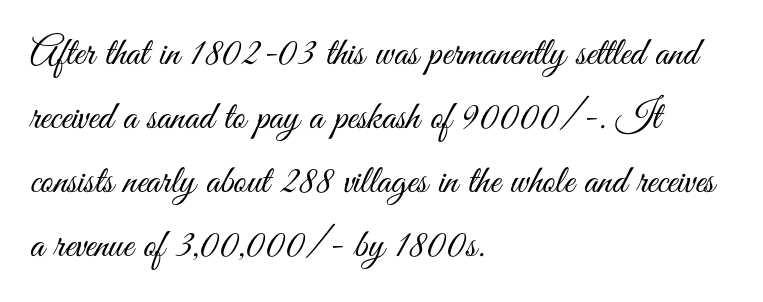
{"serif": "no", "bold": "no", "weight": "light", "width": "condensed", "stroke_contrast": "medium", "x_height": "small", "monospaced": "no", "underline": "no", "align": "left", "line_spacing": "normal", "line_spacing_ratio": 1.6, "letter_spacing": "normal", "letter_spacing_em": 0.0, "glyph_px": 40}
